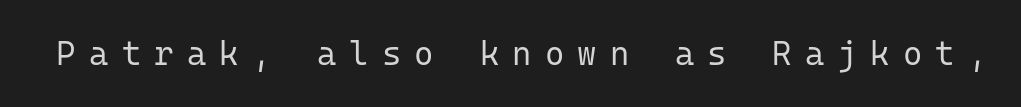
A clean baseline with only descenders dipping below it. The lettering holds an erect, upright posture throughout. Think of a typewriter: that constant character pitch is what you see here. The strokes carry an ordinary text weight at most.
